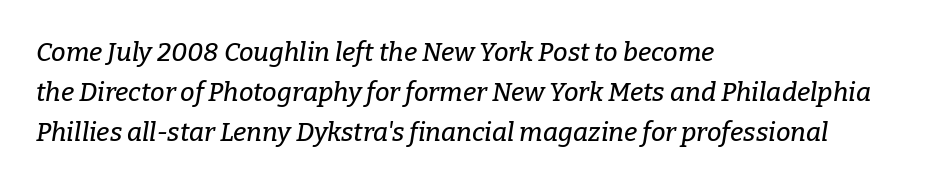
Is the block centered? No — it sits flush against the left margin. Lines of text with bare space underneath. A typesetter would call this zero additional tracking. Is the type slanted? Yes — the strokes lean at a clear angle. Notice how descenders clear the ascenders below comfortably — that's standard leading.
